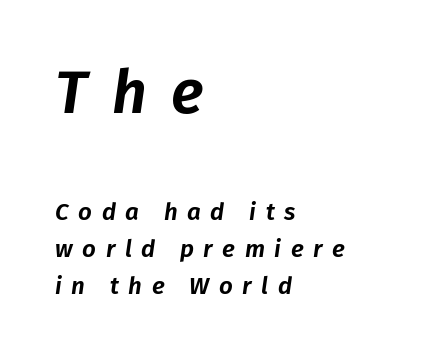
{"italic": "yes", "lean": "right", "slant_degrees": 8, "width": "normal", "stroke_contrast": "low", "x_height": "medium", "monospaced": "no", "underline": "no", "align": "left", "line_spacing": "normal", "line_spacing_ratio": 1.53, "letter_spacing": "wide", "letter_spacing_em": 0.4, "larger_block": "first", "size_ratio": 2.54, "glyph_px": 61}
